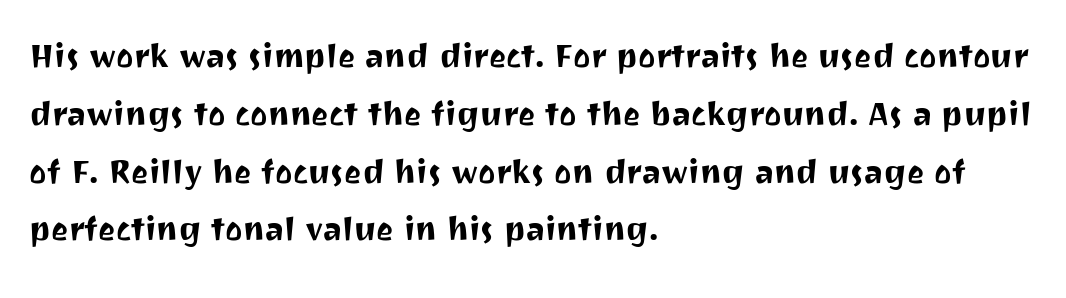
Q: Is the text italic (slanted)? A: No, it is upright.
Q: Is the typeface a serif or a sans-serif typeface? A: Sans-serif.
Q: Is the text underlined? A: No.
Q: How is the paragraph aligned? A: Left-aligned.
Q: Is the spacing between letters normal or unusually wide? A: Normal.
Q: Is the spacing between lines tight, normal or loose? A: Normal.
Q: Width (condensed, normal, or wide)? A: Normal.
Q: Stroke contrast? A: Medium.
Q: x-height? A: Medium.
Q: Monospaced? A: No.
